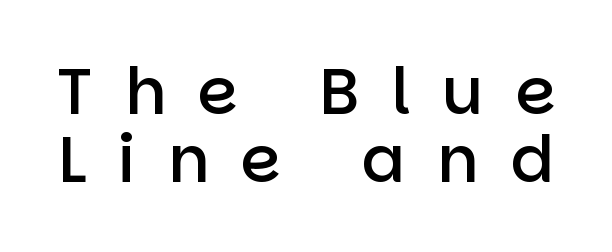
The image shows 64 px semibold sans-serif type, upright; set tight line spacing (1.07x), unusually wide letter spacing (+0.5 em), not underlined; low stroke contrast and a large x-height.
